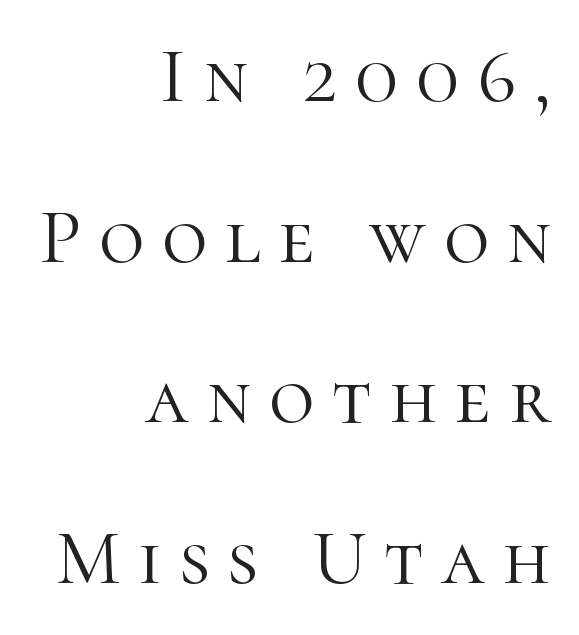
The image shows 78 px light serif type, upright; set right-aligned, loose line spacing (2.06x), unusually wide letter spacing (+0.23 em), not underlined; high stroke contrast and a medium x-height.
